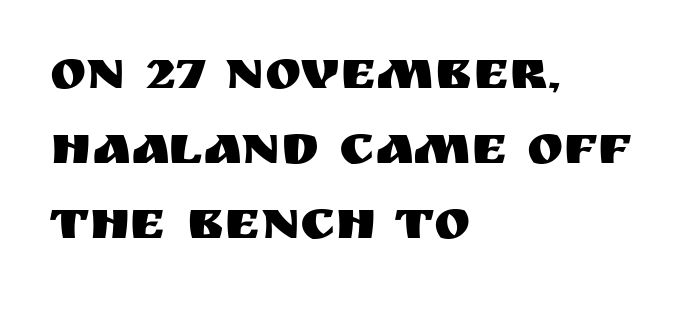
Q: Is the text italic (slanted)? A: No, it is upright.
Q: Is the typeface a serif or a sans-serif typeface? A: Sans-serif.
Q: Is the text underlined? A: No.
Q: How is the paragraph aligned? A: Left-aligned.
Q: Is the spacing between letters normal or unusually wide? A: Normal.
Q: Is the spacing between lines tight, normal or loose? A: Normal.
Q: Width (condensed, normal, or wide)? A: Normal.
Q: Stroke contrast? A: Medium.
Q: x-height? A: Large.
Q: Monospaced? A: No.
